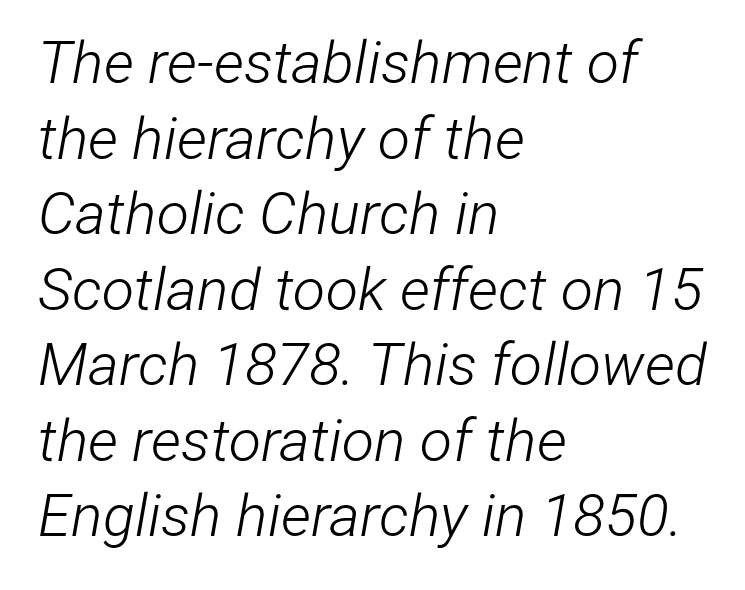
Q: Is the text bold? A: No.
Q: Is the text italic (slanted)? A: Yes, it leans right by about 12 degrees.
Q: Is the text underlined? A: No.
Q: How is the paragraph aligned? A: Left-aligned.
Q: Is the spacing between letters normal or unusually wide? A: Normal.
Q: Is the spacing between lines tight, normal or loose? A: Normal.
Q: Width (condensed, normal, or wide)? A: Condensed.
Q: Stroke contrast? A: Low.
Q: x-height? A: Medium.
Q: Monospaced? A: No.
